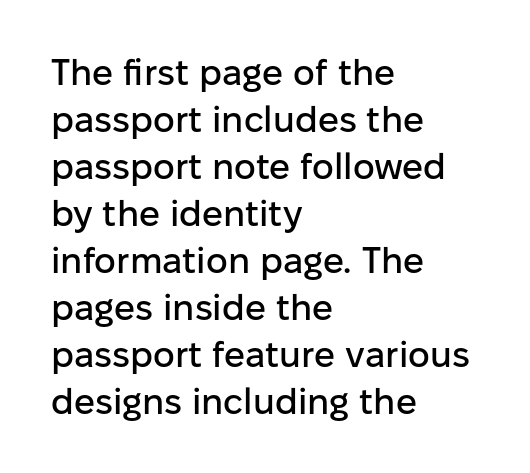
{"serif": "no", "italic": "no", "width": "normal", "stroke_contrast": "low", "x_height": "medium", "monospaced": "no", "underline": "no", "align": "left", "line_spacing": "normal", "line_spacing_ratio": 1.27, "letter_spacing": "normal", "letter_spacing_em": 0.0, "glyph_px": 37}
